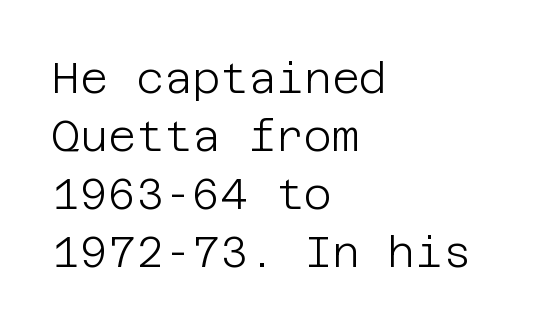
{"serif": "no", "italic": "no", "bold": "no", "weight": "light", "width": "normal", "stroke_contrast": "low", "x_height": "large", "underline": "no", "align": "left", "line_spacing": "normal", "line_spacing_ratio": 1.35, "letter_spacing": "normal", "letter_spacing_em": 0.0, "glyph_px": 43}
